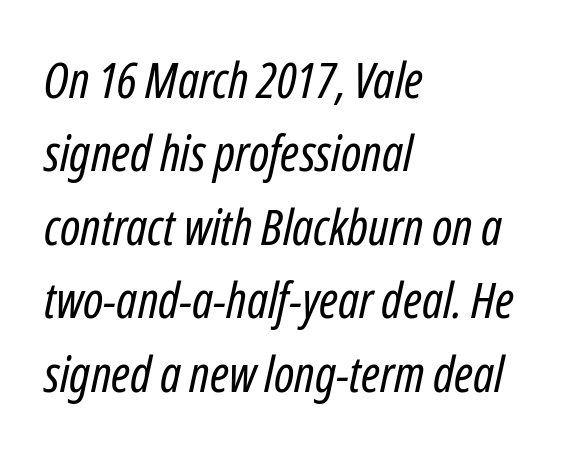
{"italic": "yes", "lean": "right", "slant_degrees": 12, "bold": "no", "weight": "regular", "width": "condensed", "stroke_contrast": "low", "x_height": "medium", "monospaced": "no", "underline": "no", "align": "left", "line_spacing": "normal", "line_spacing_ratio": 1.47, "letter_spacing": "normal", "letter_spacing_em": 0.0, "glyph_px": 50}
